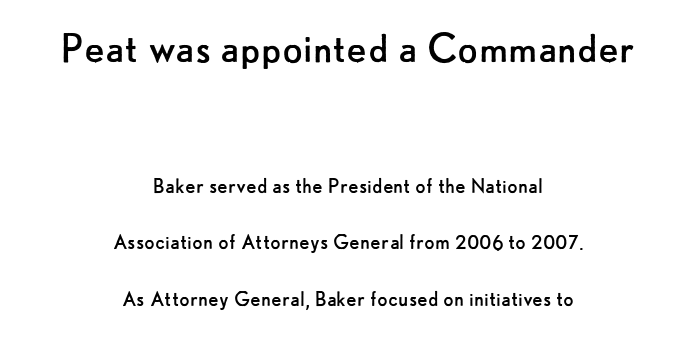
The image shows 47 px regular-weight sans-serif type, upright; set centered, loose line spacing (2.36x), normal letter spacing, not underlined; the first (top) block is 1.96x larger; low stroke contrast and a small x-height.
